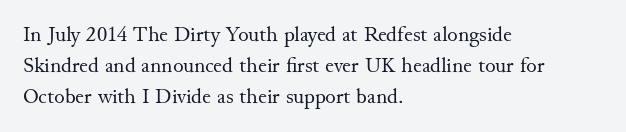
Q: Is the text bold? A: No.
Q: Is the text italic (slanted)? A: No, it is upright.
Q: Is the text underlined? A: No.
Q: How is the paragraph aligned? A: Left-aligned.
Q: Is the spacing between letters normal or unusually wide? A: Normal.
Q: Is the spacing between lines tight, normal or loose? A: Normal.
